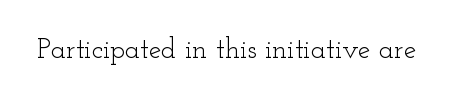
The image shows 28 px light, wide serif type, upright; set normal letter spacing, not underlined; low stroke contrast and a small x-height.
